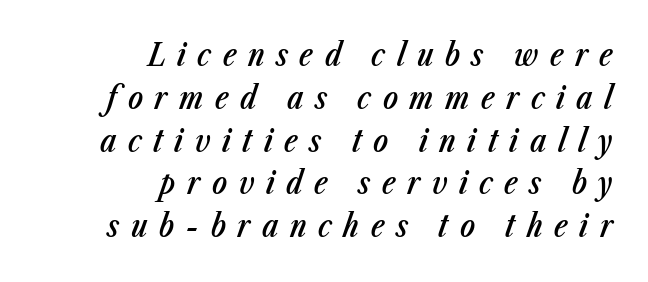
Q: Is the text bold? A: Semi-bold.
Q: Is the text italic (slanted)? A: Yes, it leans right by about 23 degrees.
Q: Is the text underlined? A: No.
Q: How is the paragraph aligned? A: Right-aligned.
Q: Is the spacing between letters normal or unusually wide? A: Unusually wide.
Q: Is the spacing between lines tight, normal or loose? A: Normal.
Q: Width (condensed, normal, or wide)? A: Condensed.
Q: Stroke contrast? A: Low.
Q: x-height? A: Medium.
Q: Monospaced? A: No.
